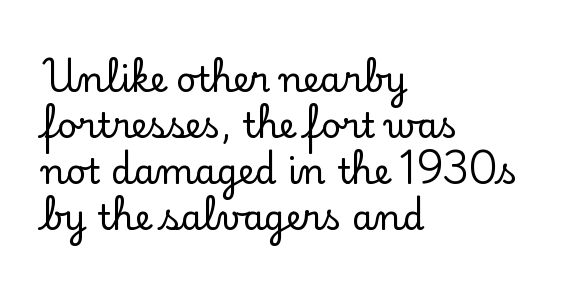
The image shows 35 px serif type, upright; set left-aligned, normal line spacing (1.31x), normal letter spacing, not underlined; low stroke contrast and a small x-height.
